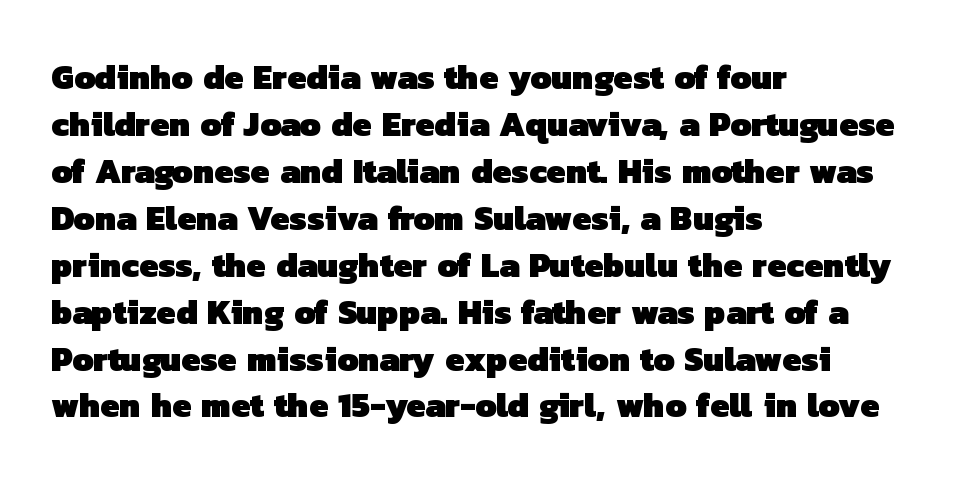
Q: Is the text bold? A: Yes.
Q: Is the typeface a serif or a sans-serif typeface? A: Sans-serif.
Q: Is the text underlined? A: No.
Q: How is the paragraph aligned? A: Left-aligned.
Q: Is the spacing between letters normal or unusually wide? A: Normal.
Q: Is the spacing between lines tight, normal or loose? A: Normal.
Q: Width (condensed, normal, or wide)? A: Normal.
Q: Stroke contrast? A: Low.
Q: x-height? A: Medium.
Q: Monospaced? A: No.
